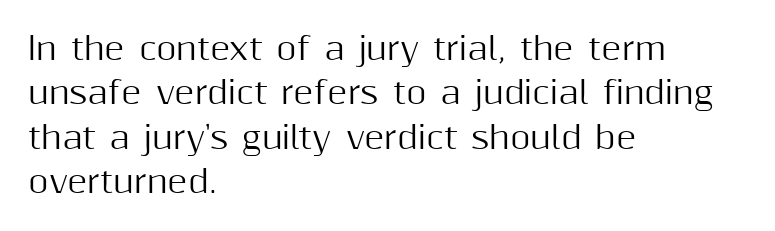
{"serif": "no", "italic": "no", "width": "normal", "stroke_contrast": "medium", "x_height": "medium", "monospaced": "no", "underline": "no", "align": "left", "line_spacing": "normal", "line_spacing_ratio": 1.43, "letter_spacing": "normal", "letter_spacing_em": 0.0, "glyph_px": 31}
